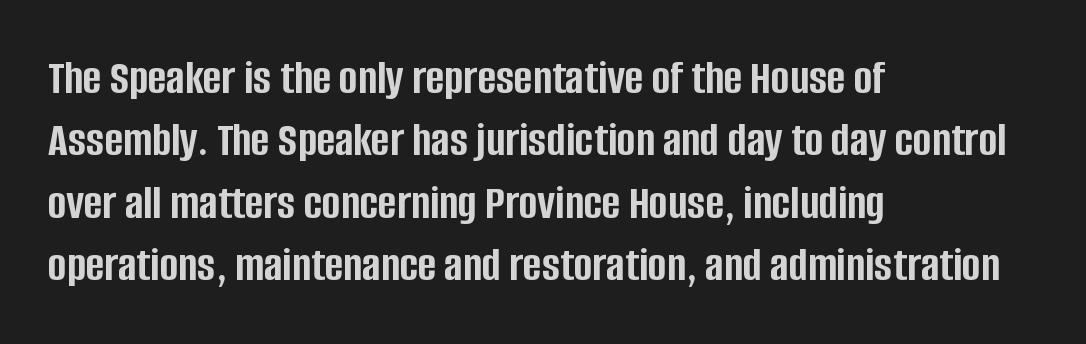
The image shows 50 px semibold, condensed sans-serif type, upright; set left-aligned, normal line spacing (1.25x), normal letter spacing, not underlined; low stroke contrast and a large x-height.
